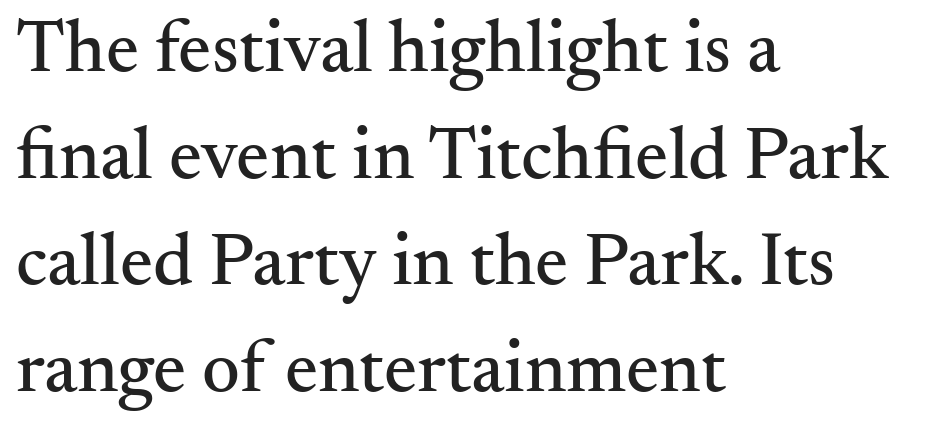
The image shows 74 px serif type, upright; set left-aligned, normal line spacing (1.44x), normal letter spacing, not underlined; medium stroke contrast and a small x-height.
